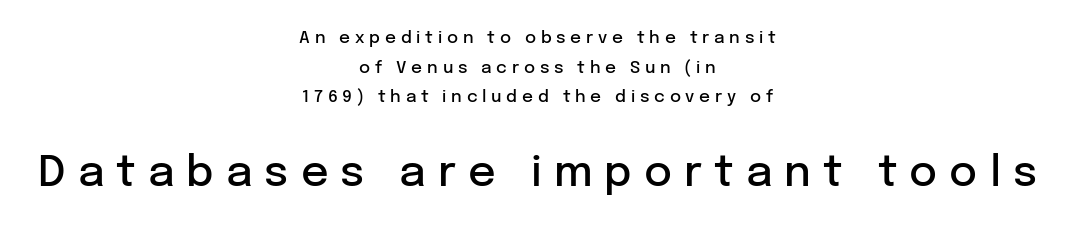
The image shows 43 px semibold sans-serif type, upright; set centered, line spacing 1.74x, unusually wide letter spacing (+0.28 em), not underlined; the second (bottom) block is 2.53x larger; low stroke contrast and a medium x-height.
